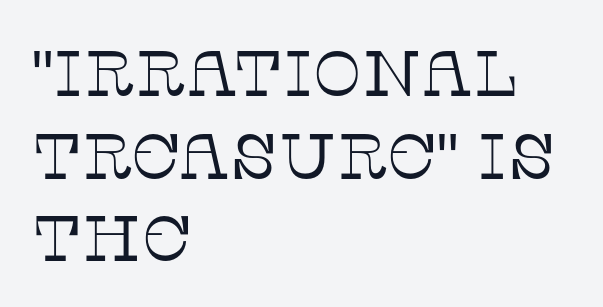
Q: Is the text bold? A: No.
Q: Is the text italic (slanted)? A: No, it is upright.
Q: Is the typeface a serif or a sans-serif typeface? A: Serif.
Q: Is the text underlined? A: No.
Q: How is the paragraph aligned? A: Left-aligned.
Q: Is the spacing between letters normal or unusually wide? A: Normal.
Q: Is the spacing between lines tight, normal or loose? A: Normal.
Q: Width (condensed, normal, or wide)? A: Normal.
Q: Stroke contrast? A: Low.
Q: x-height? A: Large.
Q: Monospaced? A: No.
